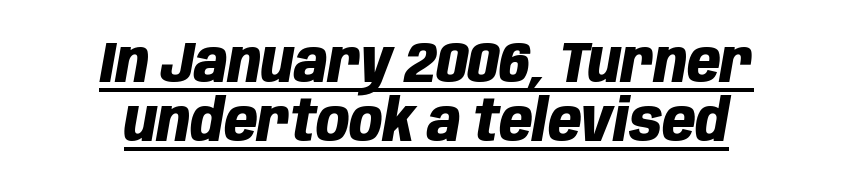
The line texture is even and compact thanks to regular tracking. The rendered words wear a rule along their underside. If you folded the block vertically in half, each line would mirror itself in length. A dark, heavy texture on the line: the type is bold.
